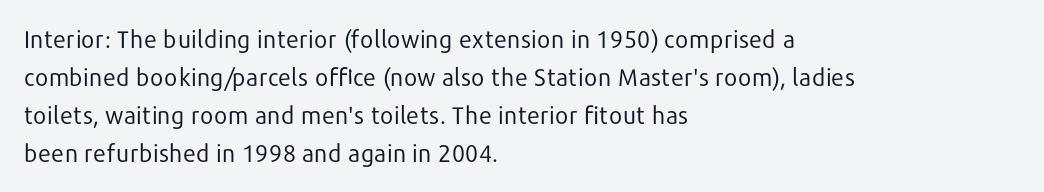
{"italic": "no", "bold": "no", "underline": "no", "align": "left", "line_spacing": "normal", "line_spacing_ratio": 1.59, "letter_spacing": "normal", "letter_spacing_em": 0.0, "glyph_px": 24}
